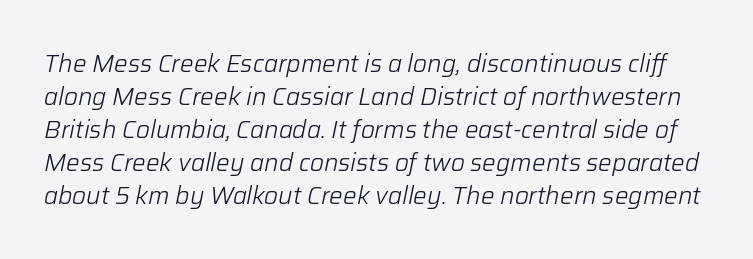
The image shows 24 px text type, italic (leaning right); set normal line spacing (1.37x), normal letter spacing, not underlined.
